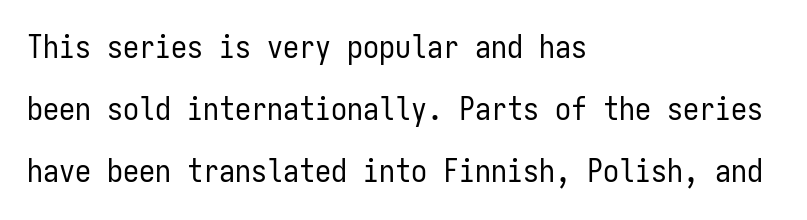
Q: Is the text bold? A: No.
Q: Is the text italic (slanted)? A: No, it is upright.
Q: Is the typeface a serif or a sans-serif typeface? A: Sans-serif.
Q: Is the text underlined? A: No.
Q: How is the paragraph aligned? A: Left-aligned.
Q: Is the spacing between letters normal or unusually wide? A: Normal.
Q: Is the spacing between lines tight, normal or loose? A: Loose.
Q: Width (condensed, normal, or wide)? A: Condensed.
Q: Stroke contrast? A: Low.
Q: x-height? A: Medium.
Q: Monospaced? A: Yes.
